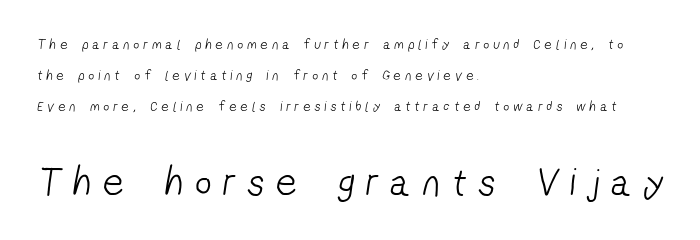
Stroke mass is kept to a normal reading level or below. The later block is typeset at a bigger size than the earlier block. A typesetter would call this heavily tracked-out type. Casual observation: everything's shoved over to the left. Do the characters align in a grid? No, the font is proportional. A typesetter would label this face a sans.
